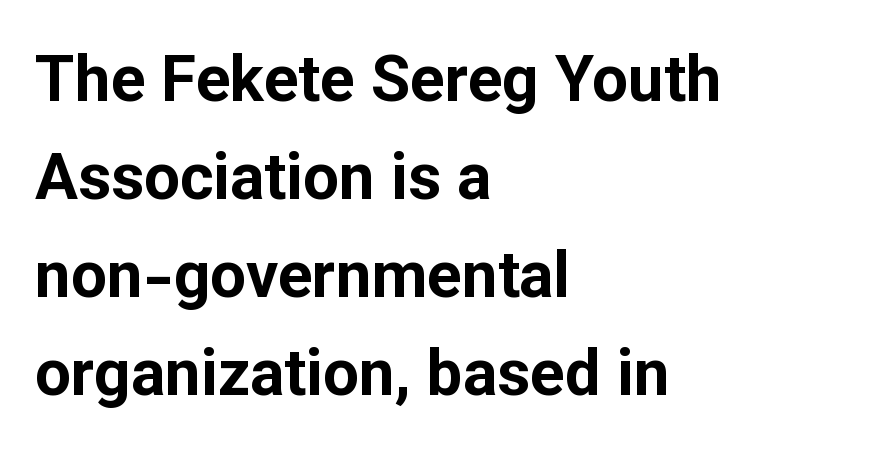
Q: Is the text bold? A: Yes.
Q: Is the text italic (slanted)? A: No, it is upright.
Q: Is the typeface a serif or a sans-serif typeface? A: Sans-serif.
Q: Is the text underlined? A: No.
Q: How is the paragraph aligned? A: Left-aligned.
Q: Is the spacing between letters normal or unusually wide? A: Normal.
Q: Is the spacing between lines tight, normal or loose? A: Normal.
Q: Width (condensed, normal, or wide)? A: Normal.
Q: Stroke contrast? A: Low.
Q: x-height? A: Medium.
Q: Monospaced? A: No.
